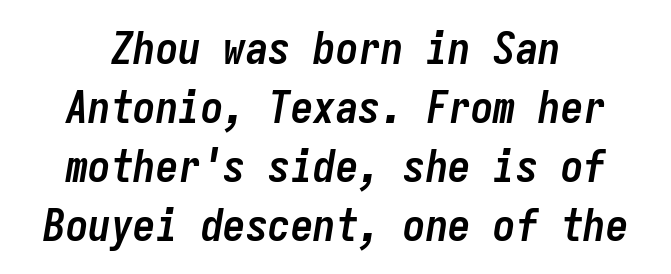
The image shows 45 px semibold, condensed type, italic (leaning right), monospaced; set normal line spacing (1.31x), normal letter spacing, not underlined; low stroke contrast and a medium x-height.
